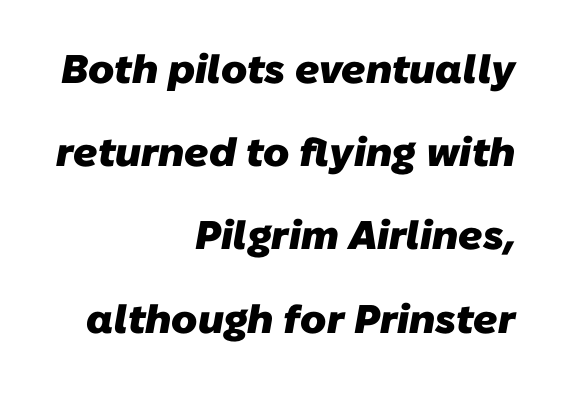
The image shows 40 px heavy sans-serif type; set right-aligned, loose line spacing (2.08x), normal letter spacing, not underlined; low stroke contrast and a medium x-height.
